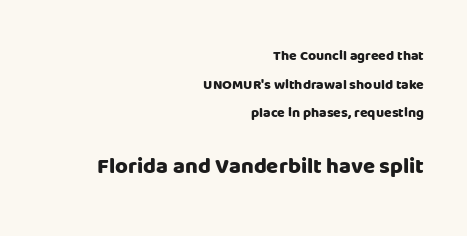
{"italic": "no", "bold": "yes", "underline": "no", "align": "right", "line_spacing": "loose", "line_spacing_ratio": 2.04, "letter_spacing": "normal", "letter_spacing_em": 0.0, "larger_block": "second", "size_ratio": 1.57, "glyph_px": 22}
